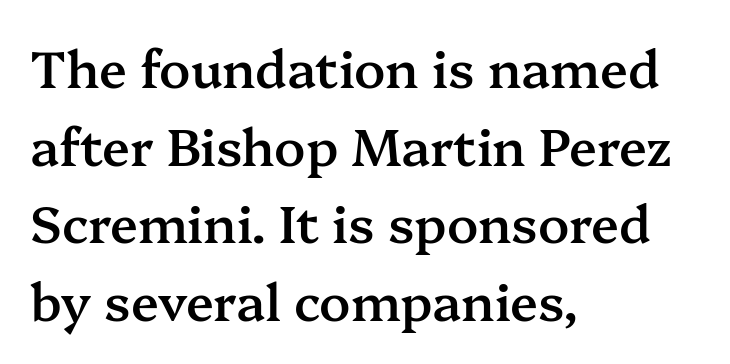
{"serif": "yes", "italic": "no", "bold": "semi", "weight": "semibold", "width": "normal", "stroke_contrast": "medium", "x_height": "medium", "monospaced": "no", "underline": "no", "align": "left", "line_spacing": "normal", "line_spacing_ratio": 1.52, "letter_spacing": "normal", "letter_spacing_em": 0.0, "glyph_px": 51}
